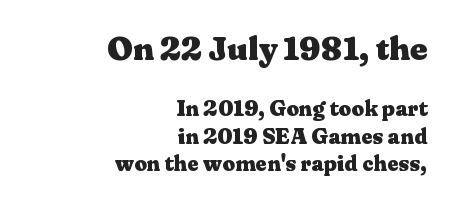
{"serif": "yes", "italic": "no", "bold": "yes", "weight": "heavy", "width": "wide", "stroke_contrast": "medium", "x_height": "medium", "monospaced": "no", "underline": "no", "align": "right", "line_spacing_ratio": 1.24, "letter_spacing": "normal", "letter_spacing_em": 0.0, "larger_block": "first", "size_ratio": 1.5, "glyph_px": 33}
